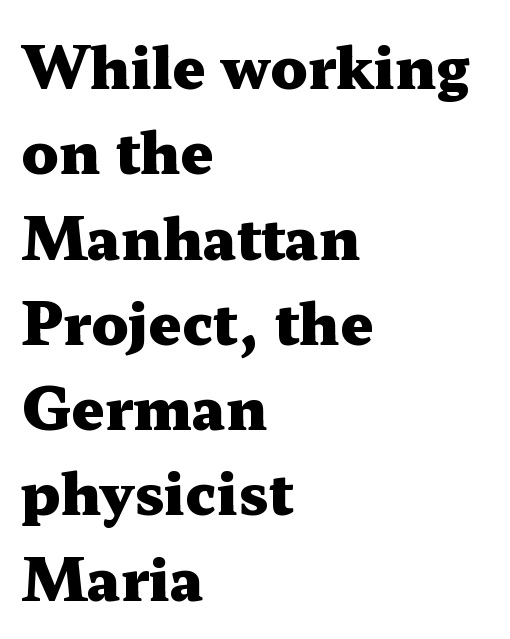
The image shows 58 px heavy, wide serif type, upright; set left-aligned, normal line spacing (1.47x), normal letter spacing, not underlined; medium stroke contrast and a medium x-height.
